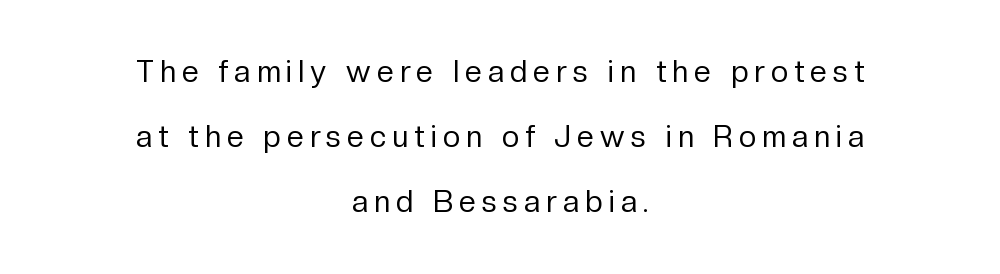
{"serif": "no", "italic": "no", "bold": "no", "weight": "regular", "width": "normal", "stroke_contrast": "low", "x_height": "medium", "monospaced": "no", "underline": "no", "align": "center", "line_spacing": "loose", "line_spacing_ratio": 2.17, "letter_spacing": "wide", "letter_spacing_em": 0.21, "glyph_px": 30}
